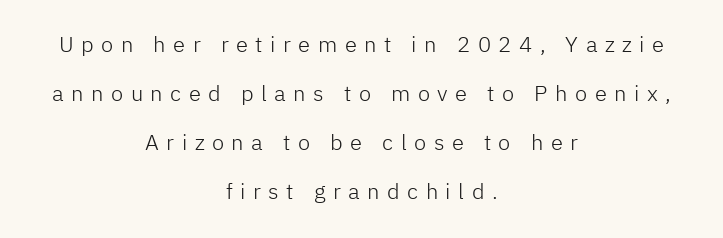
{"italic": "no", "bold": "no", "underline": "no", "align": "center", "line_spacing": "loose", "line_spacing_ratio": 2.22, "letter_spacing": "wide", "letter_spacing_em": 0.34, "glyph_px": 22}
